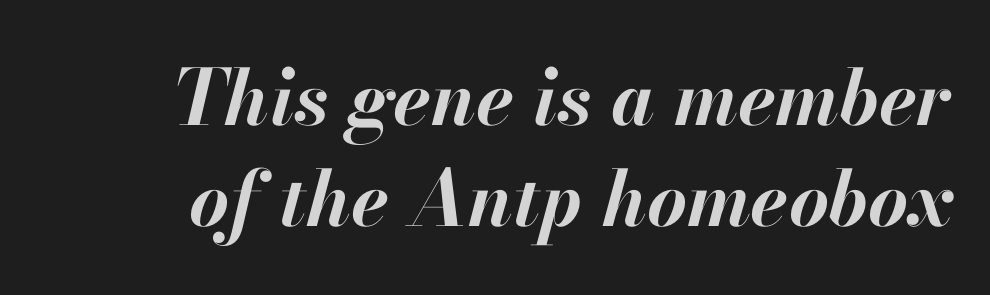
{"italic": "yes", "lean": "right", "slant_degrees": 13, "bold": "yes", "weight": "bold", "width": "normal", "stroke_contrast": "high", "x_height": "small", "monospaced": "no", "underline": "no", "line_spacing": "normal", "line_spacing_ratio": 1.31, "letter_spacing": "normal", "letter_spacing_em": 0.0, "glyph_px": 77}
